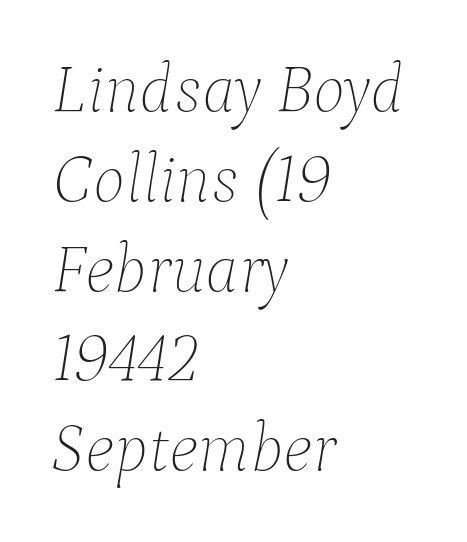
Is the letter spacing exaggerated? No — it looks like the ordinary default. Weight: in the light-to-regular range. The specimen omits any rule beneath the text block's lines. The setting favours the left margin, as ordinary paragraphs usually do. The glyphs look as if they've been sheared to an angle. The letters advance in unequal steps, a hallmark of proportional type.
